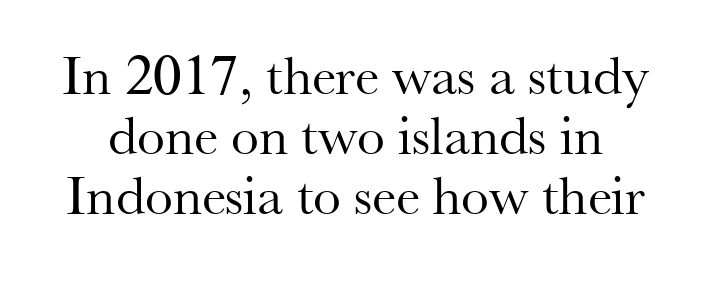
Posture: straight, roman, zero tilt. Very little white space separates one row of letters from the next. A clean baseline with only descenders dipping below it. This rendering employs a face with finishing strokes, i.e., a serif. Is this a fixed-width face? No — the glyphs have proportional, varying widths. Students, note that the glyphs here touch the page at normal intervals.
